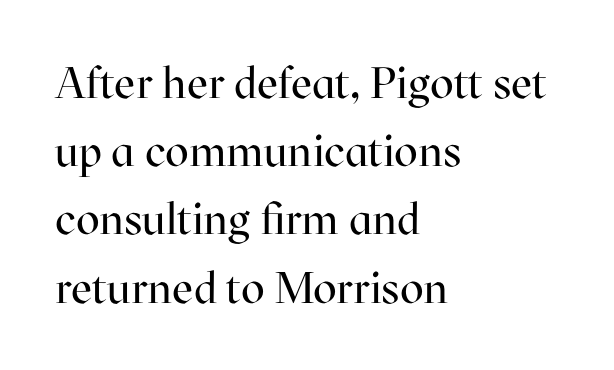
A roman cut, with each character standing at attention. The characters display serif detailing at their extremities. Clear beneath every line of the passage. Here the designer chose a conventional face with non-uniform glyph widths.
